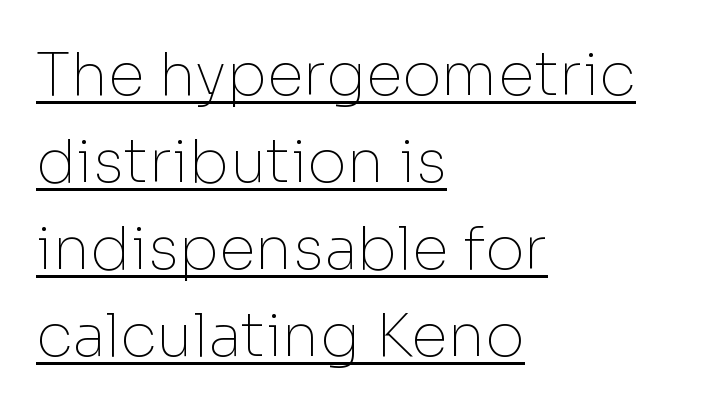
The image shows 60 px thin sans-serif type, upright; set left-aligned, normal line spacing (1.45x), normal letter spacing, underlined; low stroke contrast and a medium x-height.
